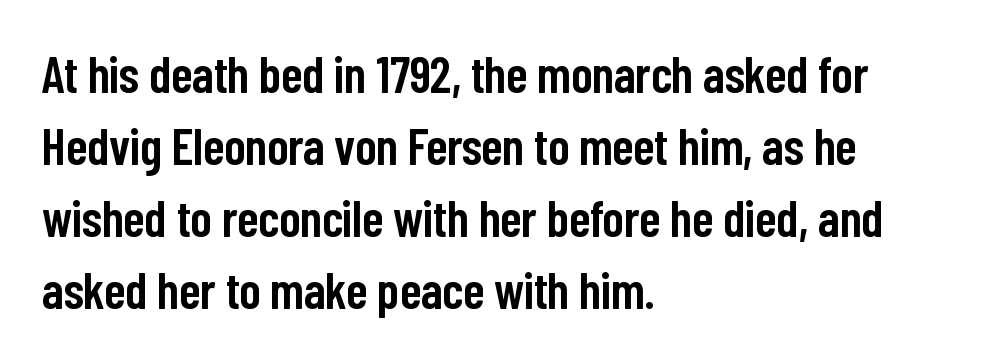
The image shows 51 px semibold, condensed sans-serif type, upright; set left-aligned, normal line spacing (1.41x), normal letter spacing, not underlined; low stroke contrast and a medium x-height.
